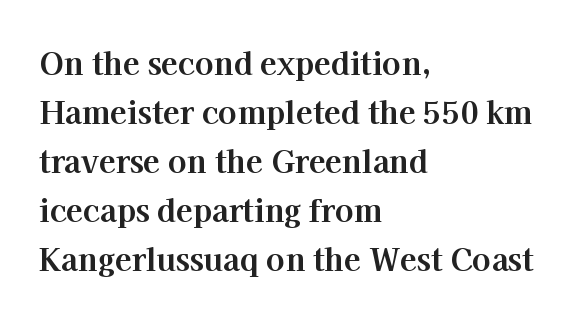
The image shows 31 px bold serif type, upright; set left-aligned, normal line spacing (1.58x), normal letter spacing, not underlined; high stroke contrast and a medium x-height.
